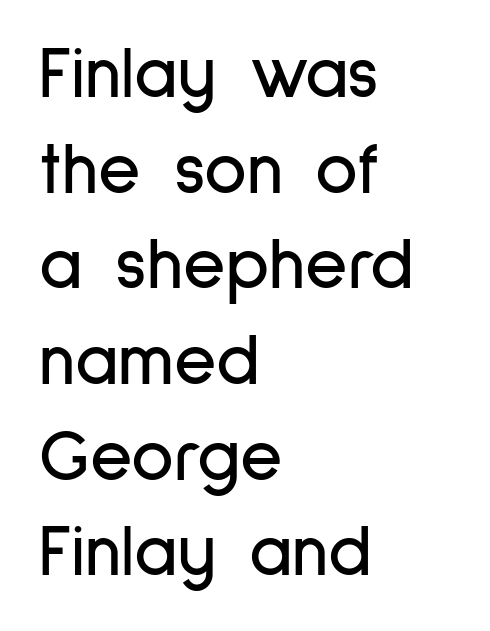
{"serif": "no", "italic": "no", "width": "condensed", "stroke_contrast": "low", "x_height": "medium", "monospaced": "no", "underline": "no", "align": "left", "line_spacing": "normal", "line_spacing_ratio": 1.31, "letter_spacing": "normal", "letter_spacing_em": 0.0, "glyph_px": 73}
